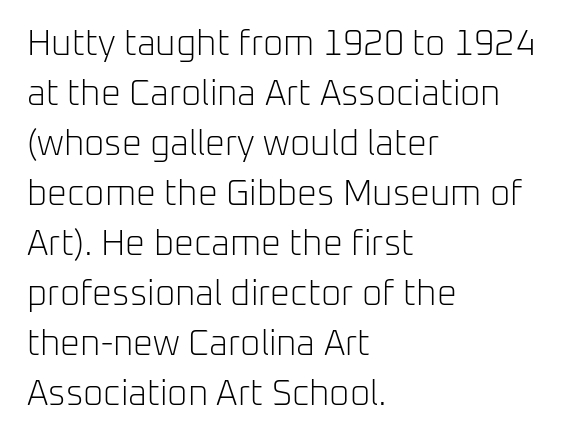
Q: Is the text bold? A: No.
Q: Is the text italic (slanted)? A: No, it is upright.
Q: Is the typeface a serif or a sans-serif typeface? A: Sans-serif.
Q: Is the text underlined? A: No.
Q: How is the paragraph aligned? A: Left-aligned.
Q: Is the spacing between letters normal or unusually wide? A: Normal.
Q: Is the spacing between lines tight, normal or loose? A: Normal.
Q: Width (condensed, normal, or wide)? A: Normal.
Q: Stroke contrast? A: Low.
Q: x-height? A: Medium.
Q: Monospaced? A: No.
